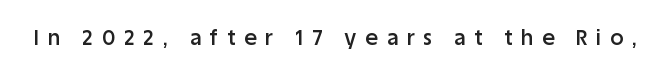
The image shows 21 px text type, upright; set unusually wide letter spacing (+0.42 em), not underlined.
